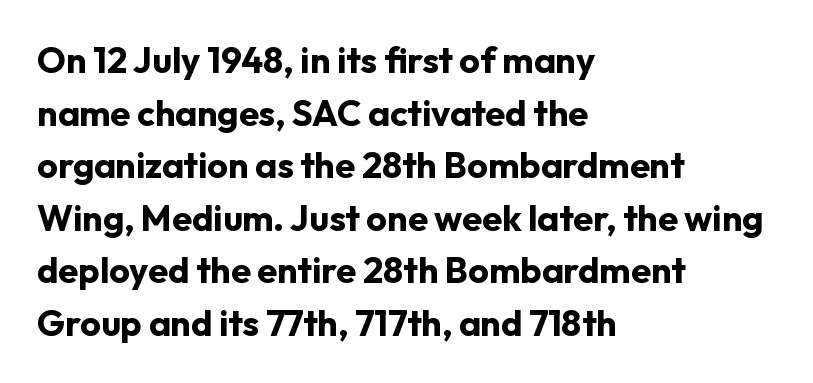
{"serif": "no", "italic": "no", "bold": "yes", "weight": "bold", "width": "normal", "stroke_contrast": "low", "x_height": "medium", "monospaced": "no", "underline": "no", "align": "left", "line_spacing": "normal", "line_spacing_ratio": 1.46, "letter_spacing": "normal", "letter_spacing_em": 0.0, "glyph_px": 36}
